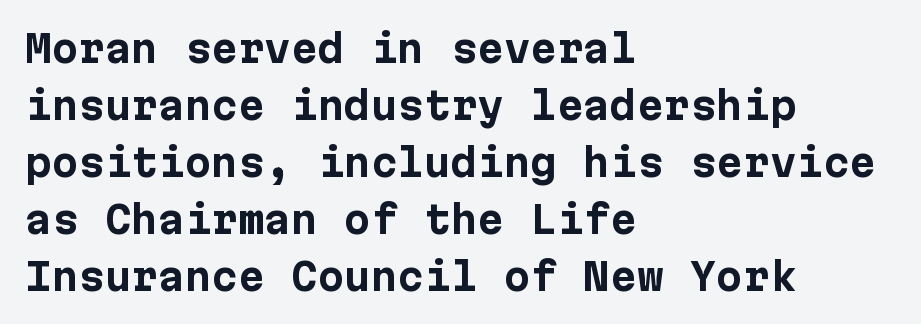
The type family on display is of the sans-serif kind. Teacher's note: observe the even left margin — that is flush-left alignment. When letters stand straight like this, we call the style roman or upright. The strokes are fattened all the way to bold. Letter spacing: default.
